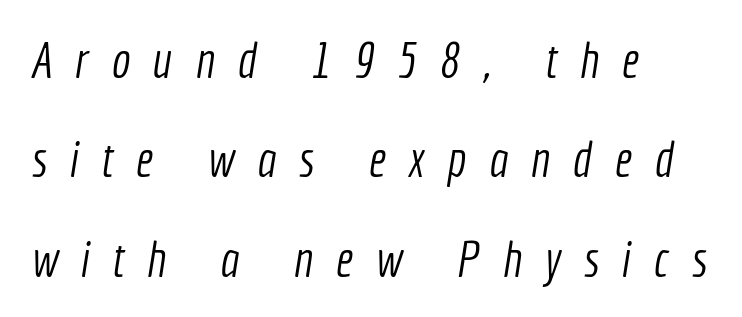
Q: Is the text bold? A: No.
Q: Is the typeface a serif or a sans-serif typeface? A: Sans-serif.
Q: Is the text underlined? A: No.
Q: How is the paragraph aligned? A: Left-aligned.
Q: Is the spacing between letters normal or unusually wide? A: Unusually wide.
Q: Is the spacing between lines tight, normal or loose? A: Loose.
Q: Width (condensed, normal, or wide)? A: Condensed.
Q: x-height? A: Medium.
Q: Monospaced? A: No.
